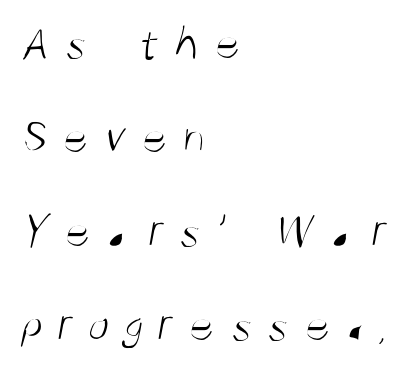
The image shows 50 px light, condensed sans-serif type; set left-aligned, line spacing 1.88x, unusually wide letter spacing (+0.28 em), not underlined; medium stroke contrast and a large x-height.
